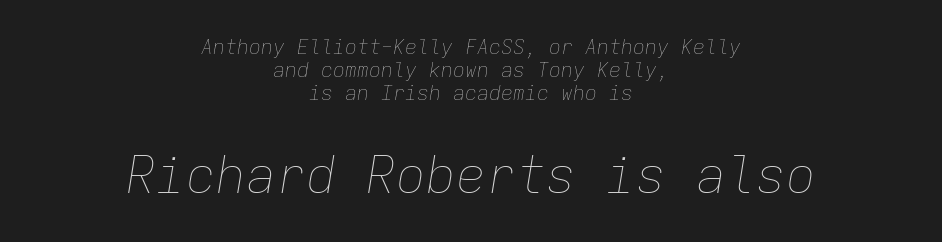
Q: Is the text bold? A: No.
Q: Is the text italic (slanted)? A: Yes, it leans right by about 9 degrees.
Q: Is the text underlined? A: No.
Q: How is the paragraph aligned? A: Centered.
Q: Is the spacing between letters normal or unusually wide? A: Normal.
Q: Which block of text is set in a larger size, the first (top) or the second (bottom)? A: The second (bottom) one.
Q: Width (condensed, normal, or wide)? A: Normal.
Q: Stroke contrast? A: Low.
Q: x-height? A: Medium.
Q: Monospaced? A: Yes.
